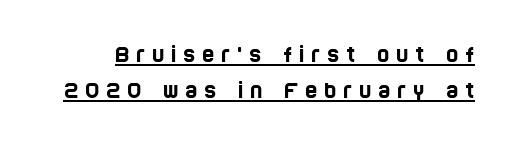
Does extra space separate the letters? Yes, quite a lot of it. A continuous stroke trails under the words, as in a hyperlink. Quick note: interline space is typical.
